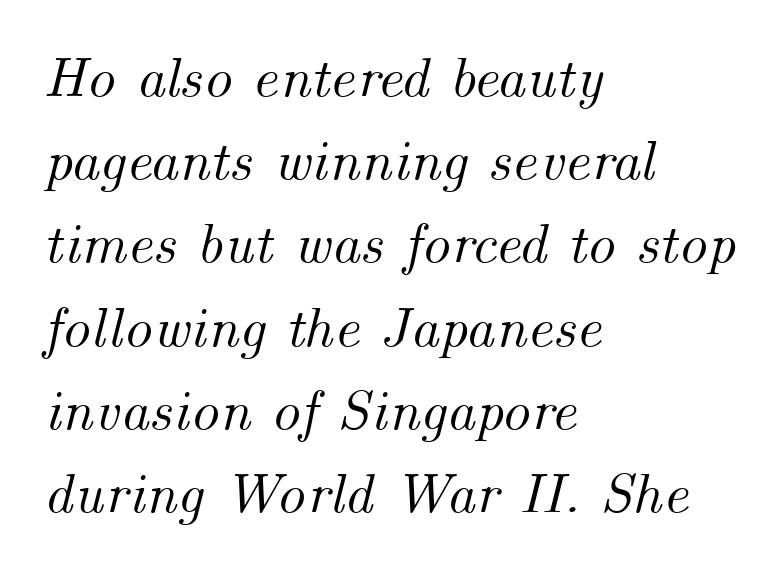
Regular leading. Nobody touched the tracking dial on this one. Plain, unruled lines of type. The axis of the letterforms is tilted away from vertical. A typesetter would call this proportional, since set widths differ per character.
